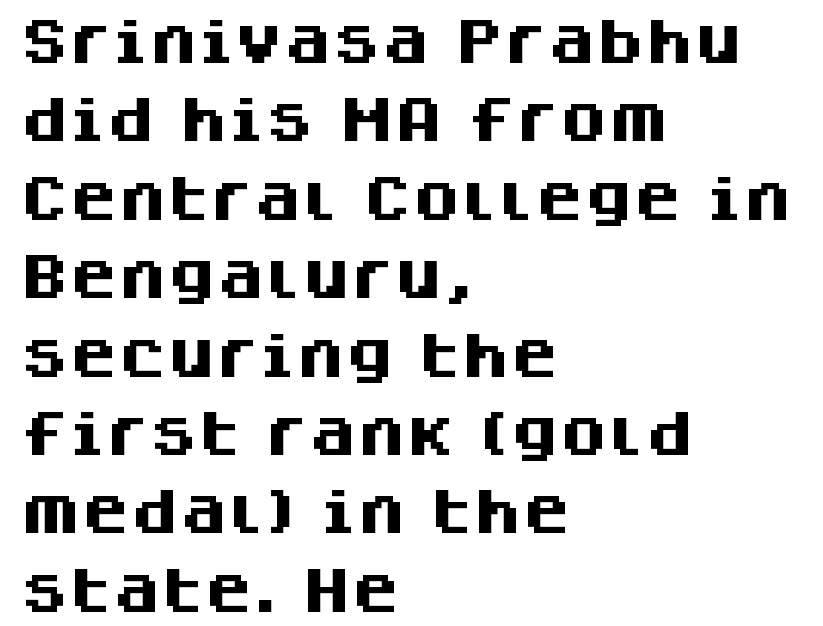
Q: Is the text bold? A: Yes.
Q: Is the text italic (slanted)? A: No, it is upright.
Q: Is the typeface a serif or a sans-serif typeface? A: Sans-serif.
Q: Is the text underlined? A: No.
Q: How is the paragraph aligned? A: Left-aligned.
Q: Is the spacing between letters normal or unusually wide? A: Normal.
Q: Is the spacing between lines tight, normal or loose? A: Normal.
Q: Width (condensed, normal, or wide)? A: Normal.
Q: Stroke contrast? A: Medium.
Q: x-height? A: Large.
Q: Monospaced? A: No.
